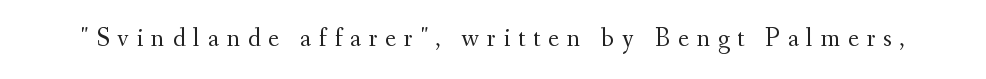
{"italic": "no", "bold": "no", "underline": "no", "letter_spacing": "wide", "letter_spacing_em": 0.3, "glyph_px": 26}
